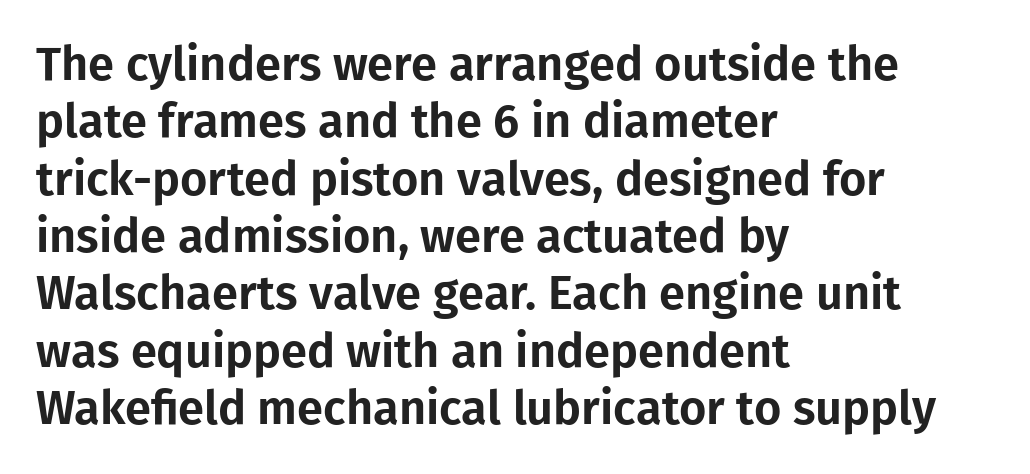
{"serif": "no", "italic": "no", "width": "normal", "stroke_contrast": "low", "x_height": "medium", "monospaced": "no", "underline": "no", "align": "left", "line_spacing_ratio": 1.22, "letter_spacing": "normal", "letter_spacing_em": 0.0, "glyph_px": 47}
